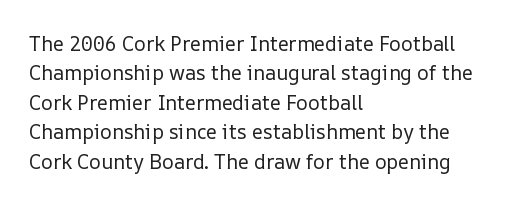
Q: Is the text bold? A: No.
Q: Is the text italic (slanted)? A: No, it is upright.
Q: Is the text underlined? A: No.
Q: How is the paragraph aligned? A: Left-aligned.
Q: Is the spacing between letters normal or unusually wide? A: Normal.
Q: Is the spacing between lines tight, normal or loose? A: Normal.
